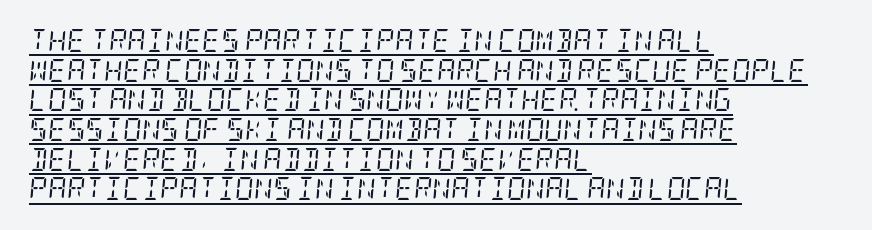
Q: Is the text bold? A: No.
Q: Is the text italic (slanted)? A: Yes, it leans right by about 5 degrees.
Q: Is the text underlined? A: Yes.
Q: How is the paragraph aligned? A: Left-aligned.
Q: Is the spacing between letters normal or unusually wide? A: Normal.
Q: Is the spacing between lines tight, normal or loose? A: Normal.
